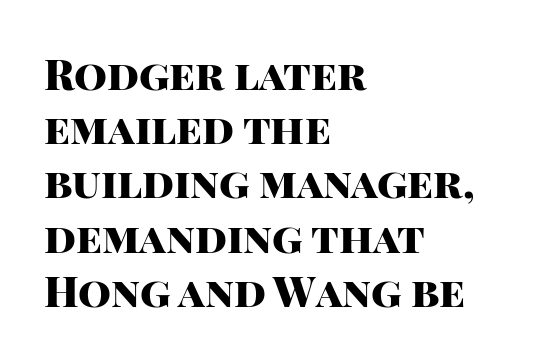
The image shows 42 px heavy sans-serif type, upright; set left-aligned, normal line spacing (1.29x), normal letter spacing, not underlined; high stroke contrast and a large x-height.
